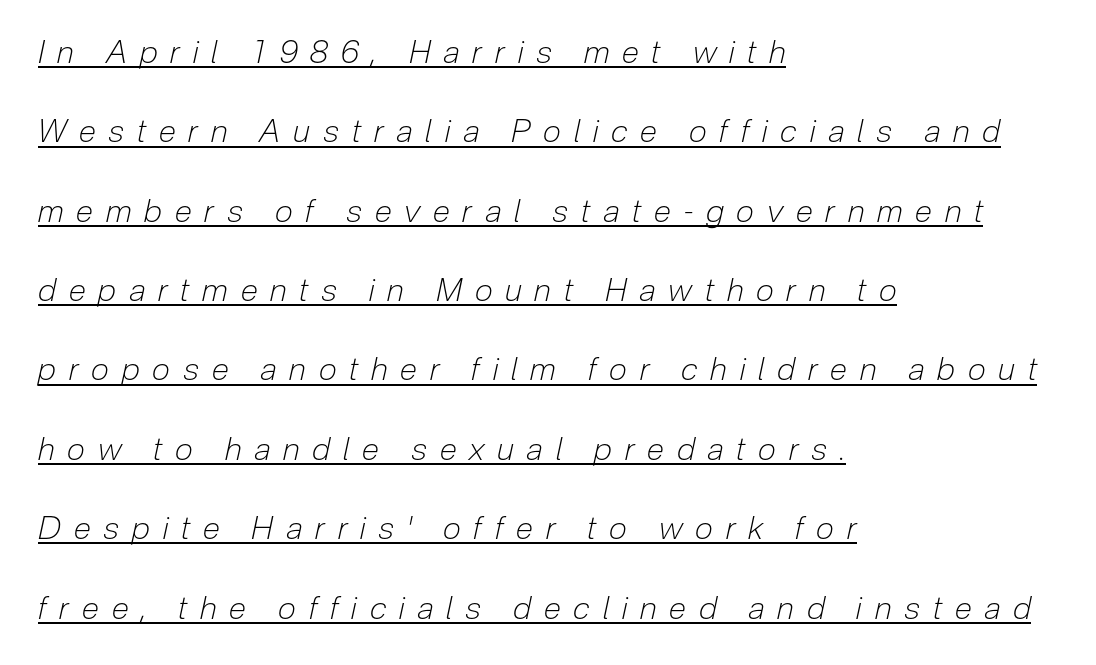
Vertically, the passage feels expansive, rows floating well apart. The ragged edge is on the right, which tells us the setting is flush left. These lines are rendered in a variable-pitch font. The letters are spread apart with noticeably loose tracking.
